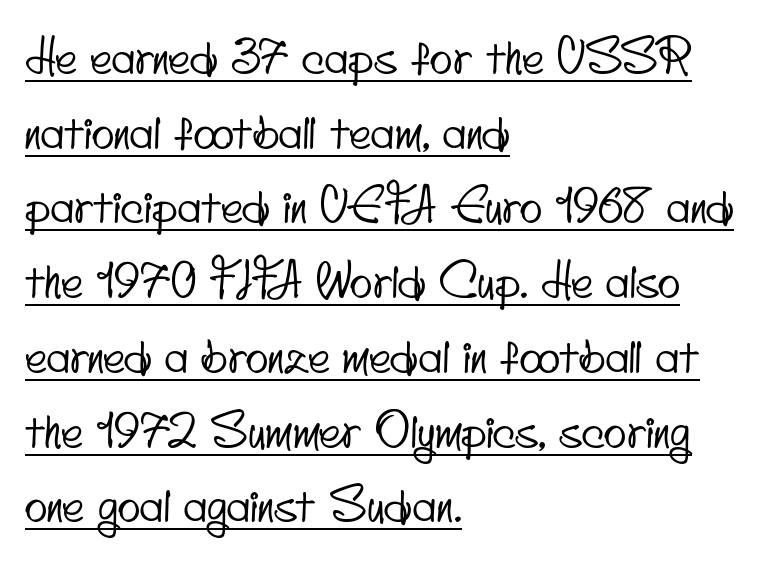
{"serif": "no", "width": "condensed", "stroke_contrast": "low", "x_height": "small", "monospaced": "no", "underline": "yes", "align": "left", "line_spacing": "normal", "line_spacing_ratio": 1.59, "letter_spacing": "normal", "letter_spacing_em": 0.0, "glyph_px": 47}
